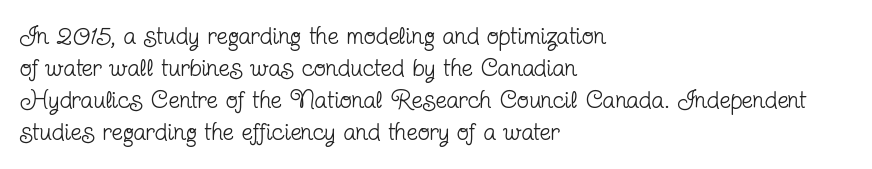
Q: Is the text bold? A: No.
Q: Is the text italic (slanted)? A: No, it is upright.
Q: Is the text underlined? A: No.
Q: How is the paragraph aligned? A: Left-aligned.
Q: Is the spacing between letters normal or unusually wide? A: Normal.
Q: Is the spacing between lines tight, normal or loose? A: Normal.
